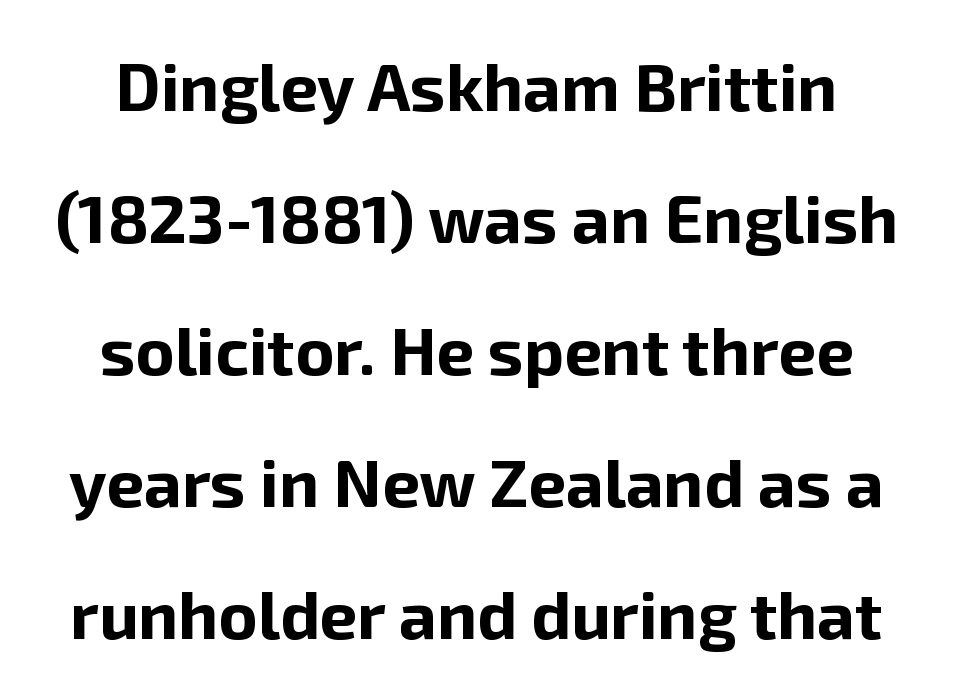
Q: Is the text bold? A: Yes.
Q: Is the text italic (slanted)? A: No, it is upright.
Q: Is the typeface a serif or a sans-serif typeface? A: Sans-serif.
Q: Is the text underlined? A: No.
Q: Is the spacing between letters normal or unusually wide? A: Normal.
Q: Is the spacing between lines tight, normal or loose? A: Loose.
Q: Width (condensed, normal, or wide)? A: Normal.
Q: Stroke contrast? A: Low.
Q: x-height? A: Medium.
Q: Monospaced? A: No.
